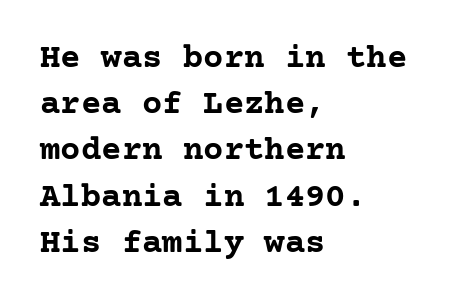
The rendering uses a bold face; every stroke is thick and dark. Observe the serifs anchoring each vertical stroke in this sample. The gap between lines stays unmarked. This sample uses an upright cut, with every glyph sitting square on the baseline. A typesetter would call this leading conventional body-copy spacing. The face used here is rendered with its standard letterfit.
